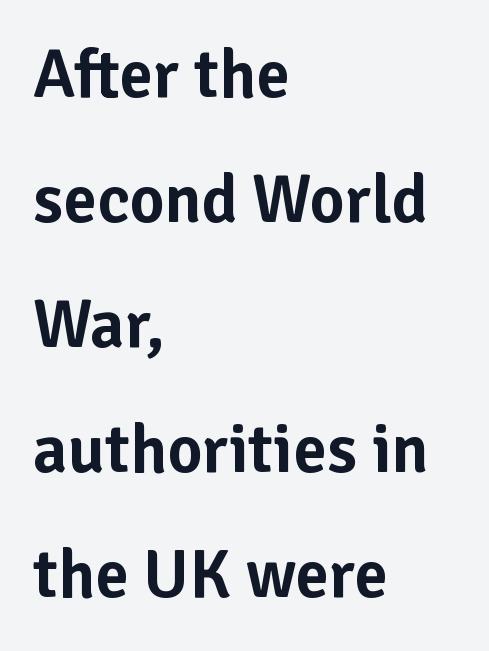
{"serif": "no", "italic": "no", "width": "normal", "stroke_contrast": "low", "x_height": "medium", "monospaced": "no", "underline": "no", "align": "left", "line_spacing_ratio": 1.84, "letter_spacing": "normal", "letter_spacing_em": 0.0, "glyph_px": 68}
